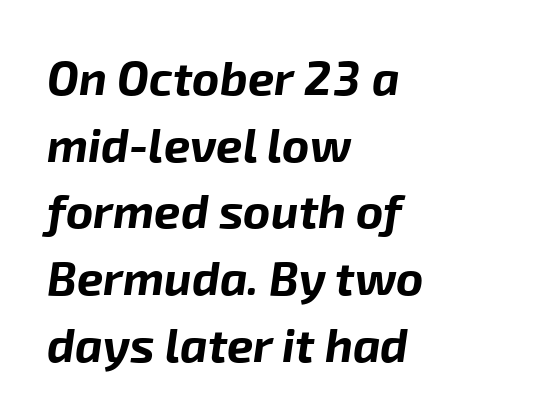
Every letter is thick-stroked: bold, no question. Leftover space on each line is placed entirely after the last word. Would a proofreader flag this as italicized? Yes. The block of text has a typical density, with ordinary space between rows. Tracking here is standard; glyphs follow each other at the usual distance.
